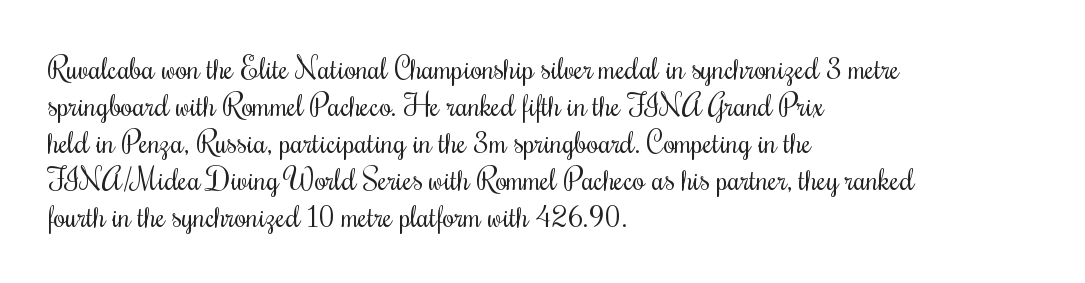
{"bold": "no", "weight": "regular", "width": "condensed", "stroke_contrast": "medium", "x_height": "small", "monospaced": "no", "underline": "no", "align": "left", "line_spacing_ratio": 1.23, "letter_spacing": "normal", "letter_spacing_em": 0.0, "glyph_px": 30}
